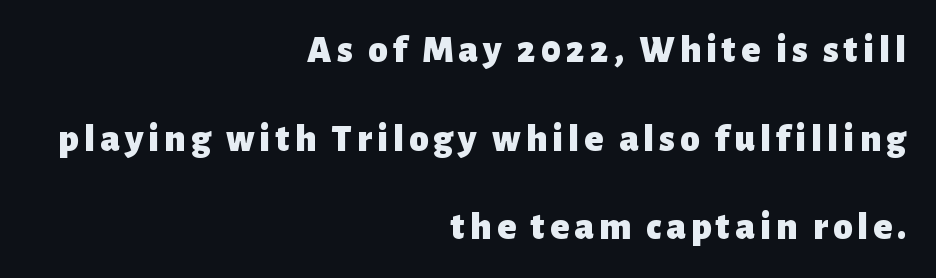
Q: Is the text bold? A: Yes.
Q: Is the text italic (slanted)? A: No, it is upright.
Q: Is the typeface a serif or a sans-serif typeface? A: Sans-serif.
Q: Is the text underlined? A: No.
Q: How is the paragraph aligned? A: Right-aligned.
Q: Is the spacing between lines tight, normal or loose? A: Loose.
Q: Width (condensed, normal, or wide)? A: Normal.
Q: Stroke contrast? A: Low.
Q: x-height? A: Medium.
Q: Monospaced? A: No.
